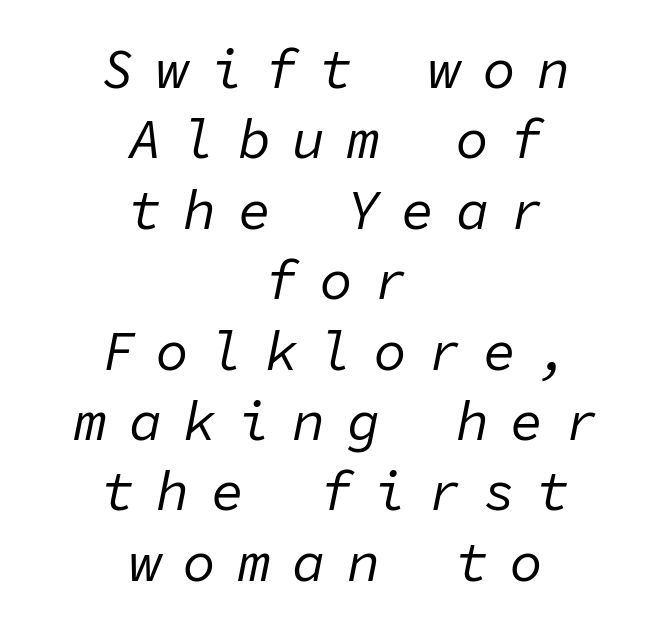
Whoever set this chose a conventional vertical rhythm. Every character here occupies the same horizontal width, giving the sample a typewriter-like rhythm. No letter is thick-stroked: the sample isn't bold. Looking at the ascenders, they clearly lean. In terms of letterspacing, this is a distinctly airy, spread setting.
